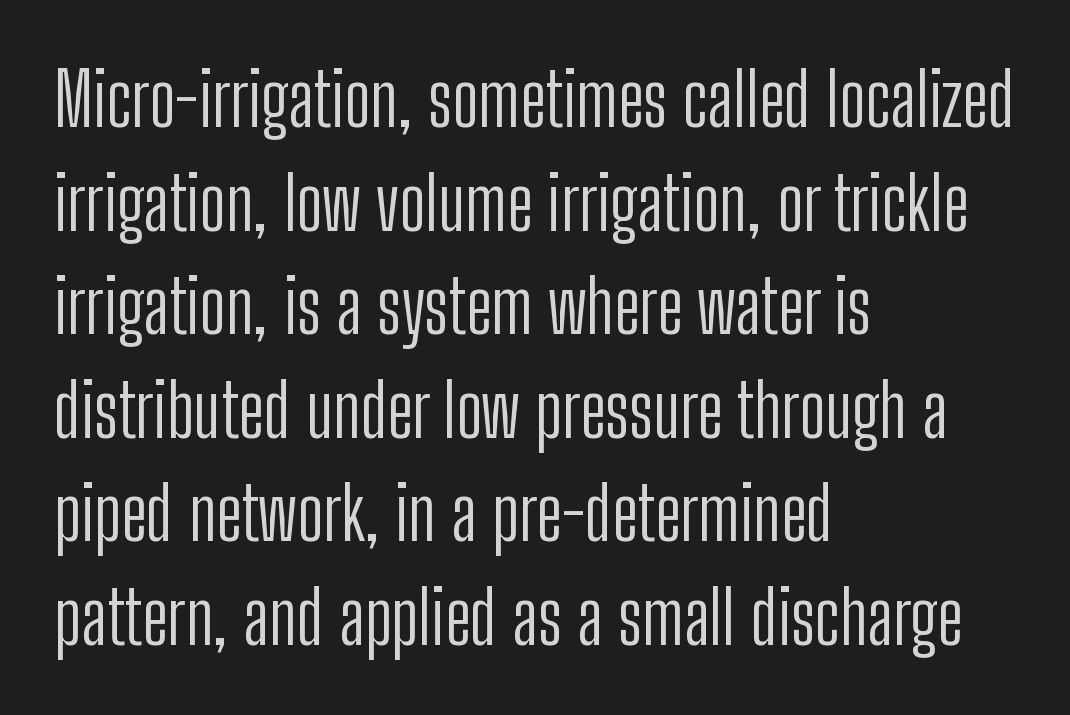
The image shows 74 px light, condensed sans-serif type, upright; set left-aligned, normal line spacing (1.4x), normal letter spacing, not underlined; low stroke contrast and a medium x-height.
